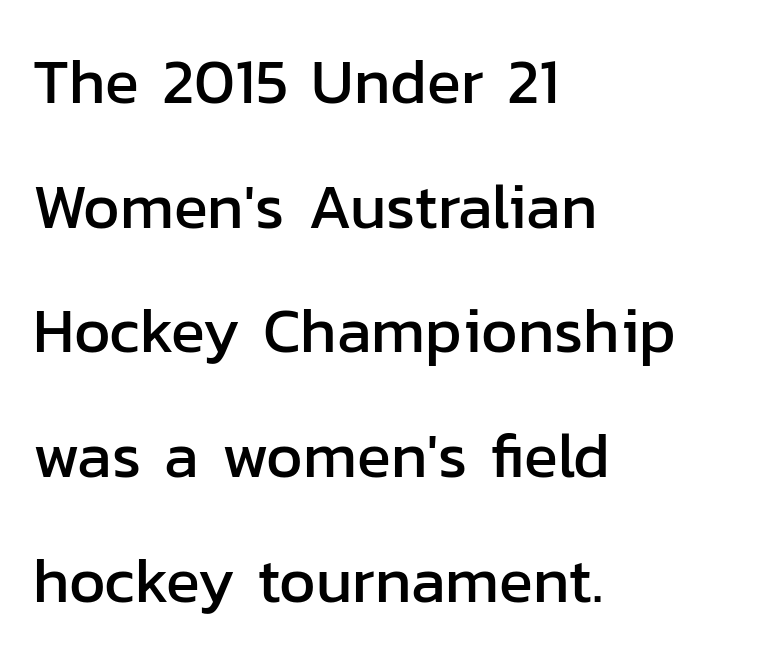
Each word holds together tightly as a unit, with standard inter-letter gaps. Successive baselines arrive slowly, with a big drop between each. Each letter keeps its own natural width here, so spacing adapts to shape. Unlike italic type, these characters show no tilt at all.
